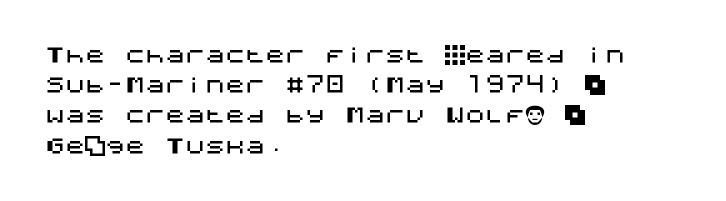
Words float on clear page, feet unadorned. Quick note: not italic, upright. Is there much room between lines? A standard amount, neither cramped nor airy. This sample is left-justified, so line endings fall wherever the words run out. Between one letter and the next there's only the usual sliver of space.
